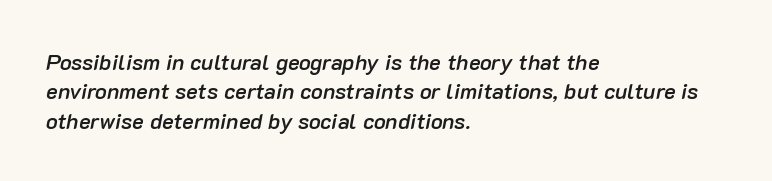
{"italic": "yes", "lean": "right", "slant_degrees": 10, "bold": "semi", "underline": "no", "align": "left", "line_spacing": "normal", "line_spacing_ratio": 1.34, "letter_spacing": "normal", "letter_spacing_em": 0.0, "glyph_px": 22}
